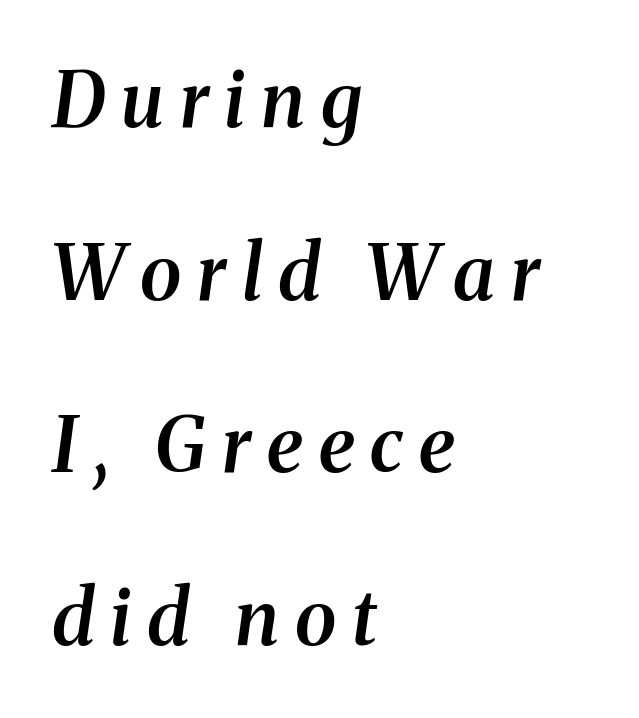
Q: Is the text bold? A: Semi-bold.
Q: Is the text italic (slanted)? A: Yes, it leans right by about 8 degrees.
Q: Is the typeface a serif or a sans-serif typeface? A: Serif.
Q: Is the text underlined? A: No.
Q: How is the paragraph aligned? A: Left-aligned.
Q: Is the spacing between letters normal or unusually wide? A: Unusually wide.
Q: Is the spacing between lines tight, normal or loose? A: Loose.
Q: Width (condensed, normal, or wide)? A: Normal.
Q: Stroke contrast? A: Medium.
Q: x-height? A: Medium.
Q: Monospaced? A: No.
